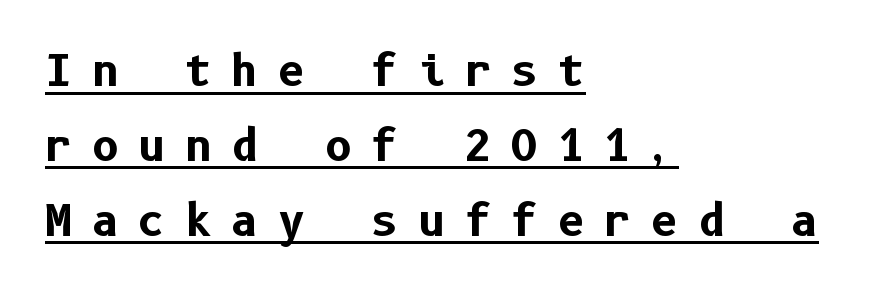
The passage shown is emphatically bold. Underlining? Definitely there. To sum up the face: it is a sans, with no serifs. Glyph-to-glyph distance is far greater than everyday printed text. These lines stack with their left ends in a neat column.
